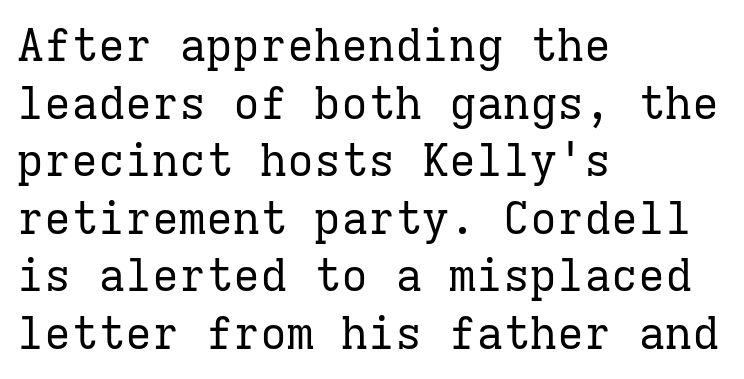
The image shows 45 px regular-weight serif type, upright, monospaced; set left-aligned, normal line spacing (1.28x), normal letter spacing, not underlined; low stroke contrast and a medium x-height.
